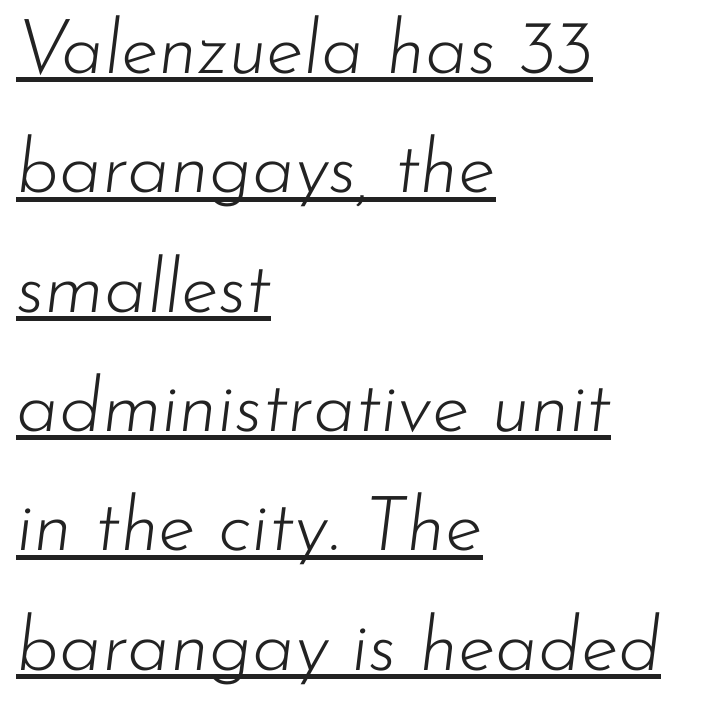
The image shows 76 px light type, italic (leaning right); set left-aligned, normal line spacing (1.57x), normal letter spacing, underlined; low stroke contrast and a small x-height.
